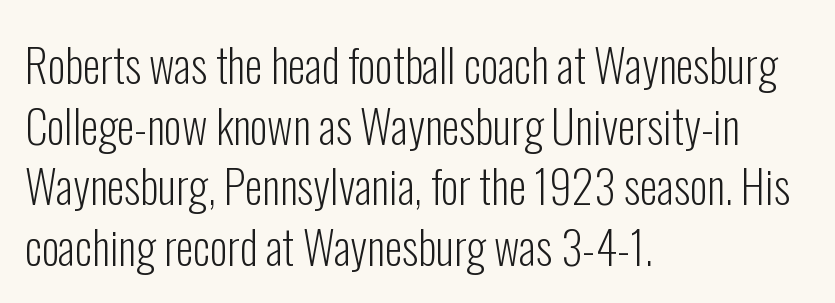
The image shows 45 px light, condensed sans-serif type, upright; set left-aligned, normal line spacing (1.35x), normal letter spacing, not underlined; low stroke contrast and a medium x-height.
